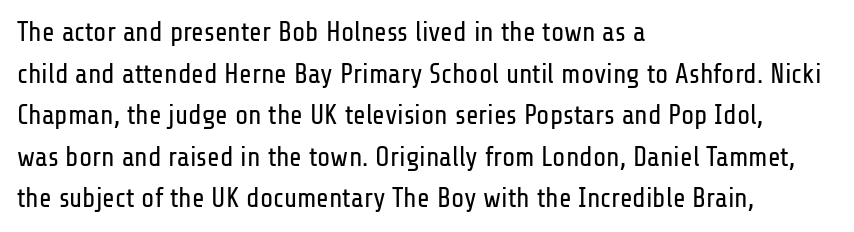
The image shows 27 px text type, upright; set left-aligned, normal line spacing (1.54x), normal letter spacing, not underlined.
